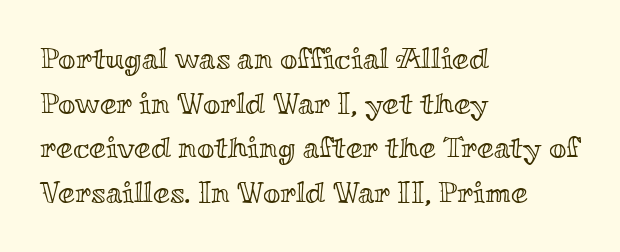
{"italic": "no", "width": "wide", "x_height": "small", "monospaced": "no", "underline": "no", "align": "left", "line_spacing": "normal", "line_spacing_ratio": 1.49, "letter_spacing": "normal", "letter_spacing_em": 0.0, "glyph_px": 30}
